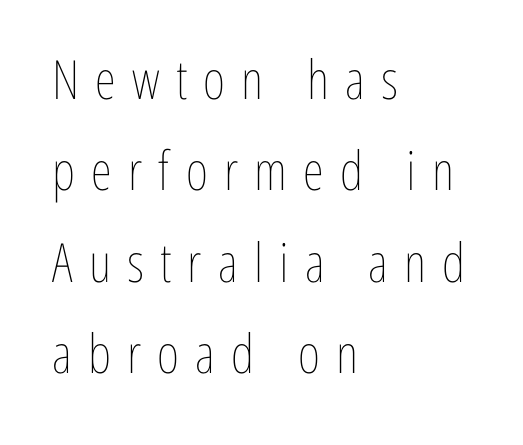
Q: Is the text bold? A: No.
Q: Is the text italic (slanted)? A: No, it is upright.
Q: Is the text underlined? A: No.
Q: How is the paragraph aligned? A: Left-aligned.
Q: Is the spacing between letters normal or unusually wide? A: Unusually wide.
Q: Is the spacing between lines tight, normal or loose? A: Normal.
Q: Width (condensed, normal, or wide)? A: Condensed.
Q: Stroke contrast? A: Low.
Q: x-height? A: Medium.
Q: Monospaced? A: No.
